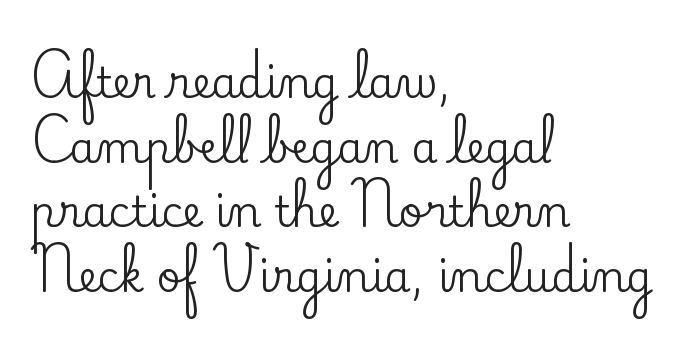
This sample is left-justified, so line endings fall wherever the words run out. The horizontal fit of the characters is conventional and even. A roman cut, with each character standing at attention. The rendering shows small feet on the letterforms — a serif design.
